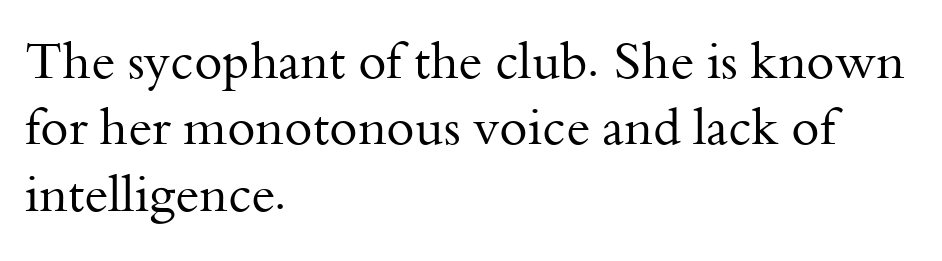
Yep, those are serifs on the letters. Each stroke keeps to a modest, everyday thickness or less. If you measured baseline to baseline, you'd find a middling distance. Do the characters align in a grid? No, the font is proportional.
